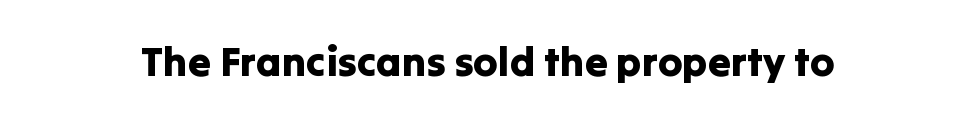
The image shows 41 px sans-serif type, upright; set normal letter spacing, not underlined; low stroke contrast and a medium x-height.
